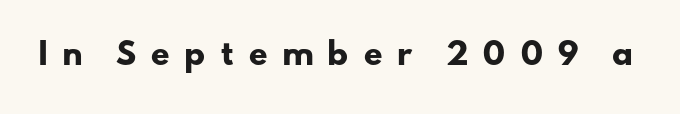
The image shows 30 px heavy, wide sans-serif type; set unusually wide letter spacing (+0.45 em), not underlined; low stroke contrast and a small x-height.
